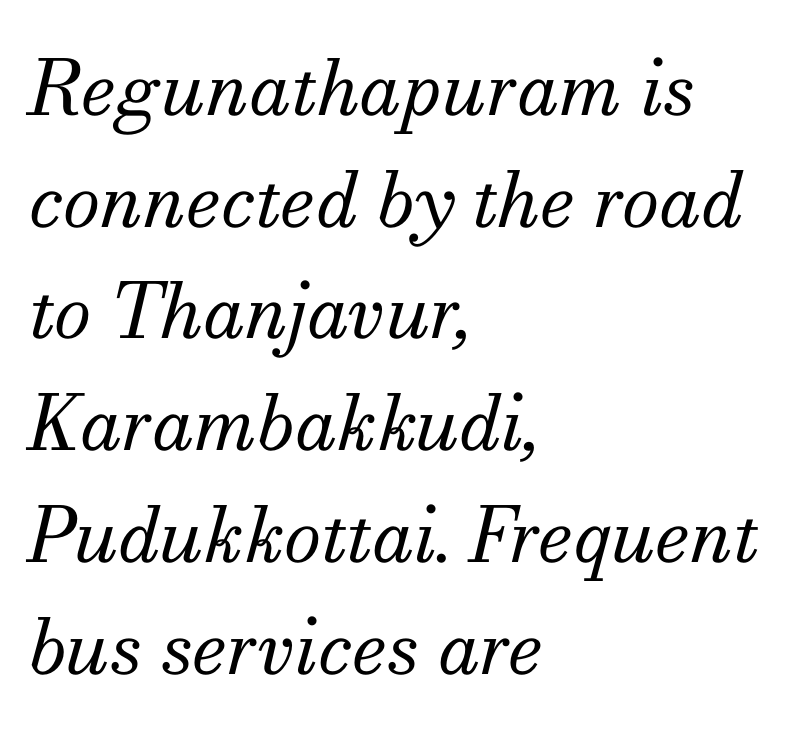
The image shows 76 px regular-weight serif type, italic (leaning right); set left-aligned, normal line spacing (1.47x), normal letter spacing, not underlined; medium stroke contrast and a small x-height.
